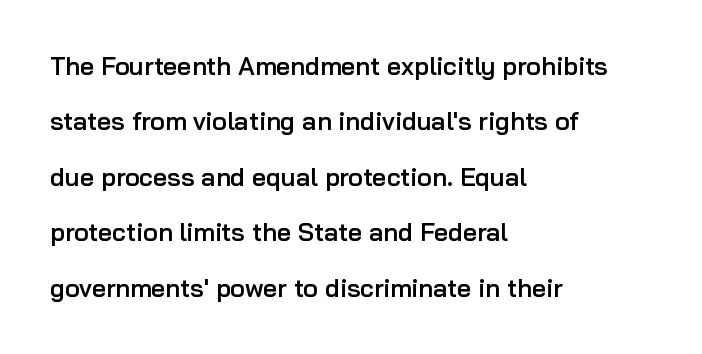
{"italic": "no", "bold": "semi", "underline": "no", "align": "left", "line_spacing": "loose", "line_spacing_ratio": 2.22, "letter_spacing": "normal", "letter_spacing_em": 0.0, "glyph_px": 25}
